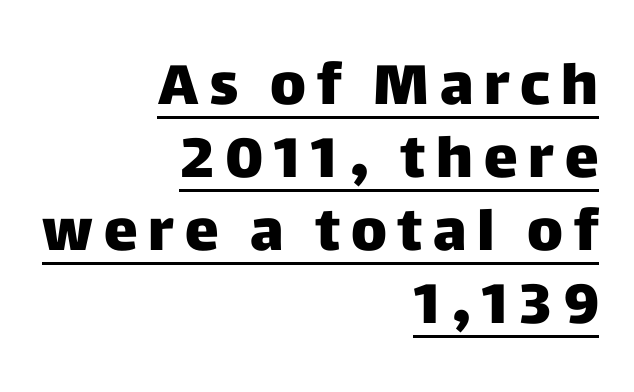
{"serif": "no", "italic": "no", "bold": "yes", "weight": "heavy", "width": "normal", "stroke_contrast": "low", "x_height": "large", "monospaced": "no", "underline": "yes", "align": "right", "line_spacing": "normal", "line_spacing_ratio": 1.28, "glyph_px": 57}
